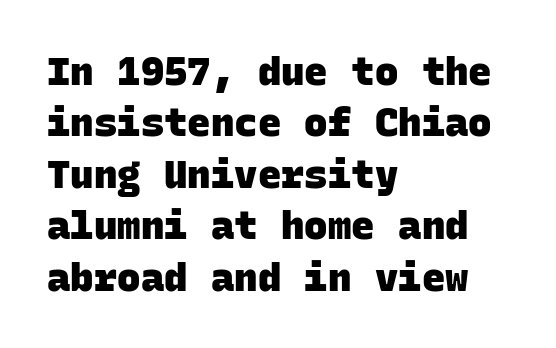
Q: Is the text bold? A: Yes.
Q: Is the typeface a serif or a sans-serif typeface? A: Sans-serif.
Q: Is the text underlined? A: No.
Q: How is the paragraph aligned? A: Left-aligned.
Q: Is the spacing between letters normal or unusually wide? A: Normal.
Q: Is the spacing between lines tight, normal or loose? A: Normal.
Q: Width (condensed, normal, or wide)? A: Normal.
Q: Stroke contrast? A: Low.
Q: x-height? A: Large.
Q: Monospaced? A: Yes.
